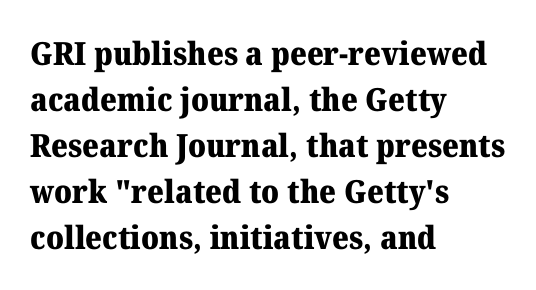
{"serif": "yes", "italic": "no", "bold": "yes", "weight": "heavy", "width": "normal", "stroke_contrast": "medium", "x_height": "medium", "monospaced": "no", "underline": "no", "align": "left", "line_spacing": "normal", "line_spacing_ratio": 1.44, "letter_spacing": "normal", "letter_spacing_em": 0.0, "glyph_px": 32}
